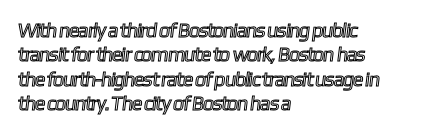
Q: Is the text underlined? A: No.
Q: How is the paragraph aligned? A: Left-aligned.
Q: Is the spacing between letters normal or unusually wide? A: Normal.
